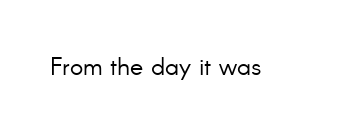
The rendering keeps characters at their native spacing. The font sits on the lighter half of the weight spectrum, regular included. Quick note: underline off. Is there any slant? The stems are plumb.
